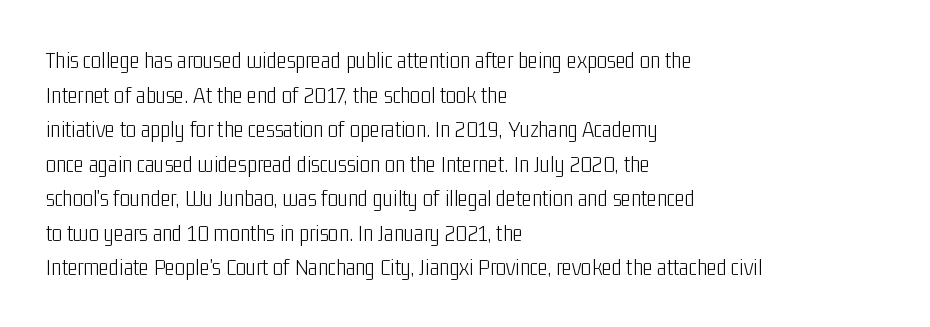
The image shows 24 px text type, upright; set left-aligned, normal line spacing (1.44x), normal letter spacing, not underlined.
